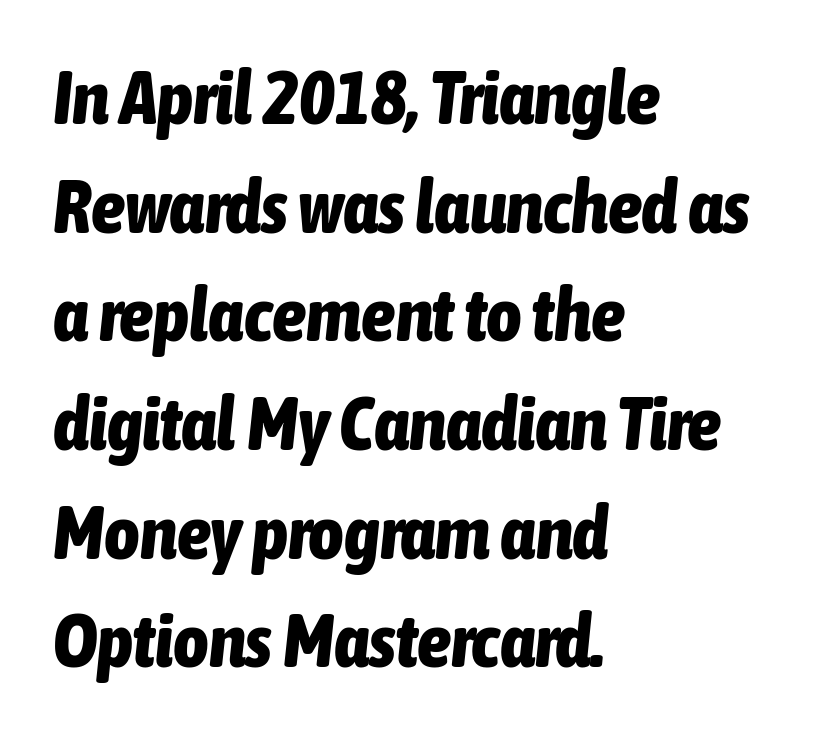
The image shows 76 px bold, condensed type, italic (leaning right); set left-aligned, normal line spacing (1.43x), normal letter spacing, not underlined; low stroke contrast and a medium x-height.
